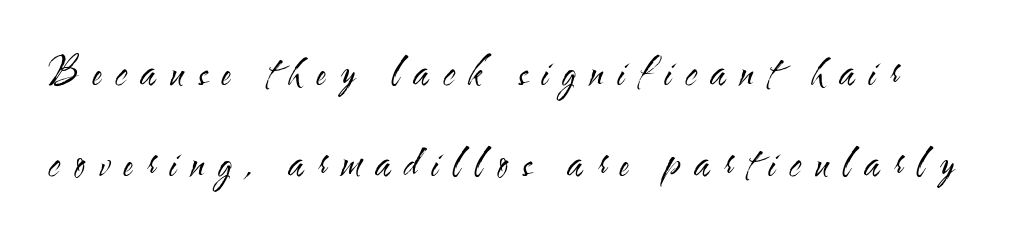
The image shows 37 px regular-weight, condensed sans-serif type; set loose line spacing (2.47x), unusually wide letter spacing (+0.38 em), not underlined; medium stroke contrast and a small x-height.
